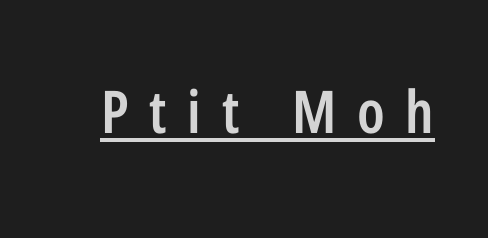
When letters stand straight like this, we call the style roman or upright. The face used here is proportionally spaced, like ordinary book or web type. Nope, no serifs anywhere on these letters. Is the letter spacing exaggerated? Yes — the characters are pushed far apart. Emphasis is given by a line drawn under the lettering. A fair bit of extra ink — the face is semibold, not bold.
